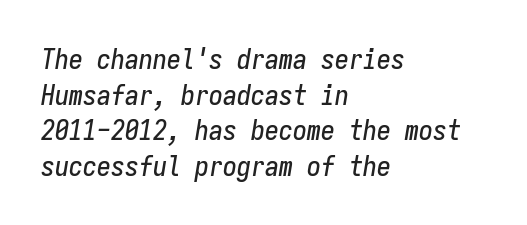
A bare baseline throughout the passage. This sample is left-justified, so line endings fall wherever the words run out. Successive baselines arrive at the customary interval. The letters sit at their default tracking, neither squeezed nor spread. Here the designer chose a console-style face with uniform glyph widths.
